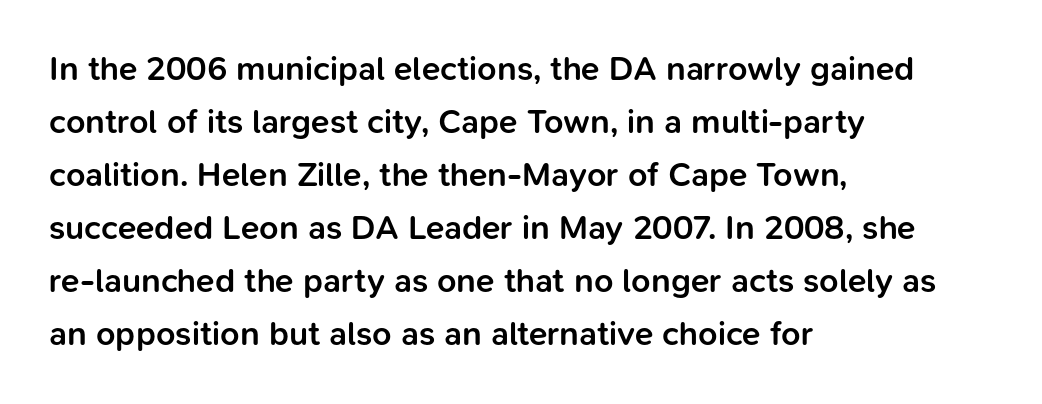
Quick note: underline off. Tracking here is standard; glyphs follow each other at the usual distance. One glance says typical: line gaps are just what's usual. Looks like regular typesetting: each glyph gets only the width it needs. The font is running at a semibold setting, under full bold. Classification — sans serif.
